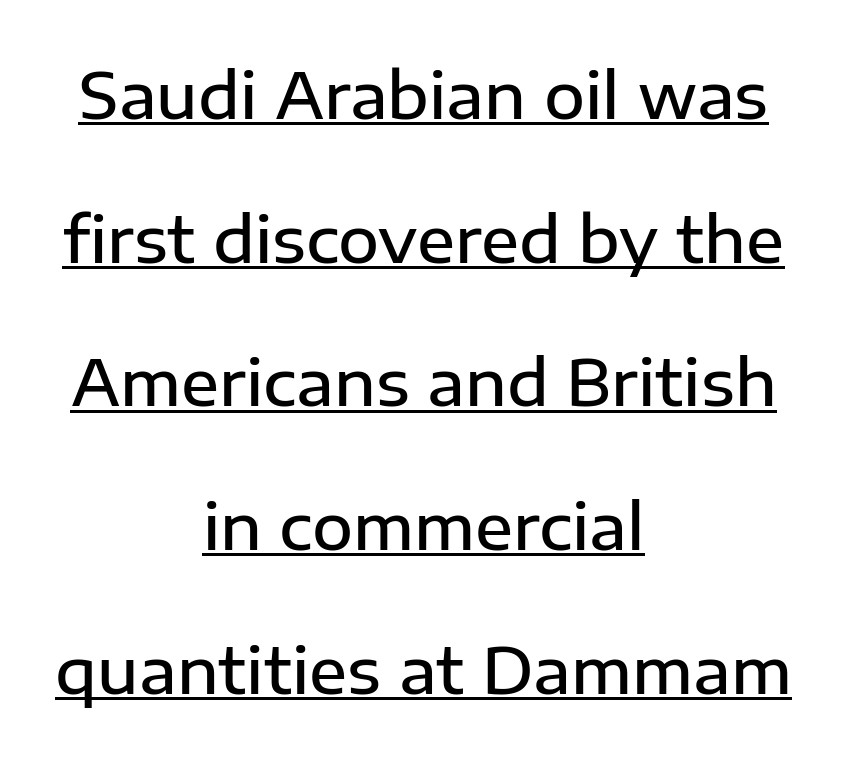
{"serif": "no", "italic": "no", "bold": "semi", "weight": "semibold", "width": "normal", "stroke_contrast": "low", "x_height": "medium", "monospaced": "no", "underline": "yes", "align": "center", "line_spacing": "loose", "line_spacing_ratio": 2.28, "letter_spacing": "normal", "letter_spacing_em": 0.0, "glyph_px": 63}
